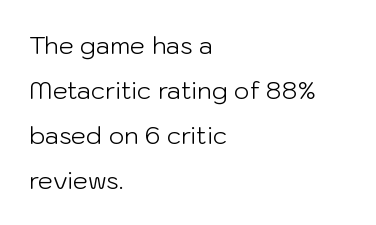
The line texture is even and compact thanks to regular tracking. All the whitespace from short lines collects on the right. A quiet, ordinary-to-light weight characterises the typeface. The string is rendered with underlining switched off. No italicization has been applied; the sample stays upright.
